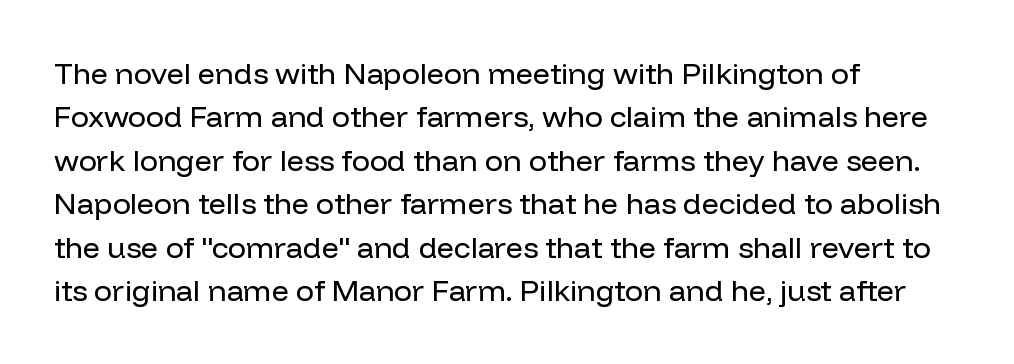
{"serif": "no", "italic": "no", "bold": "no", "weight": "regular", "width": "normal", "stroke_contrast": "low", "x_height": "medium", "monospaced": "no", "underline": "no", "align": "left", "line_spacing": "normal", "line_spacing_ratio": 1.45, "letter_spacing": "normal", "letter_spacing_em": 0.0, "glyph_px": 30}
